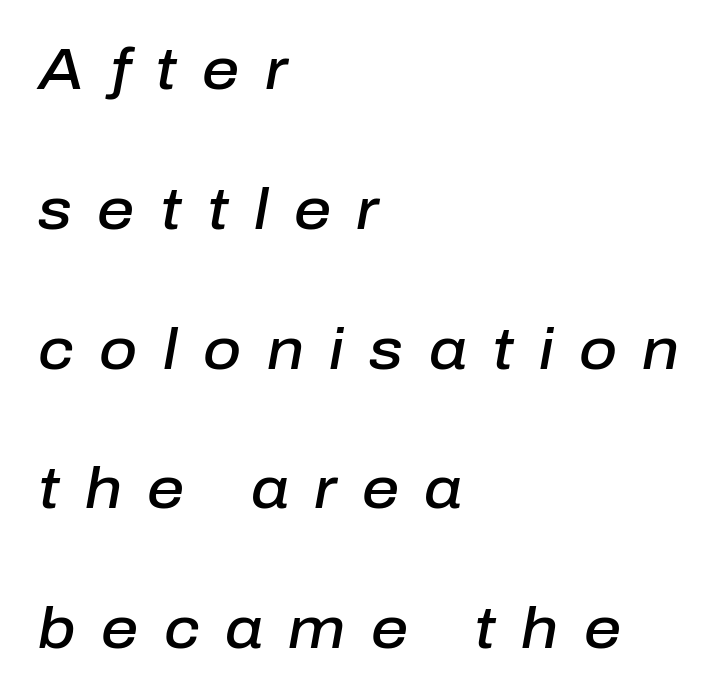
Q: Is the text bold? A: Semi-bold.
Q: Is the text italic (slanted)? A: Yes, it leans right by about 10 degrees.
Q: Is the text underlined? A: No.
Q: How is the paragraph aligned? A: Left-aligned.
Q: Is the spacing between letters normal or unusually wide? A: Unusually wide.
Q: Is the spacing between lines tight, normal or loose? A: Loose.
Q: Width (condensed, normal, or wide)? A: Normal.
Q: Stroke contrast? A: Low.
Q: x-height? A: Medium.
Q: Monospaced? A: No.
